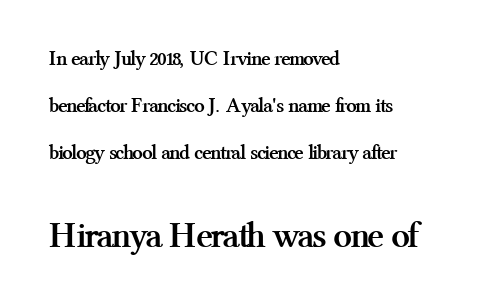
Q: Is the text bold? A: Yes.
Q: Is the text italic (slanted)? A: No, it is upright.
Q: Is the typeface a serif or a sans-serif typeface? A: Serif.
Q: Is the text underlined? A: No.
Q: How is the paragraph aligned? A: Left-aligned.
Q: Is the spacing between letters normal or unusually wide? A: Normal.
Q: Is the spacing between lines tight, normal or loose? A: Loose.
Q: Which block of text is set in a larger size, the first (top) or the second (bottom)? A: The second (bottom) one.
Q: Width (condensed, normal, or wide)? A: Normal.
Q: Stroke contrast? A: Medium.
Q: x-height? A: Medium.
Q: Monospaced? A: No.
